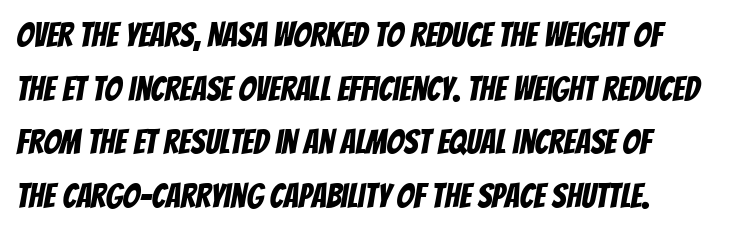
Q: Is the typeface a serif or a sans-serif typeface? A: Sans-serif.
Q: Is the text underlined? A: No.
Q: Is the spacing between letters normal or unusually wide? A: Normal.
Q: Is the spacing between lines tight, normal or loose? A: Normal.
Q: Width (condensed, normal, or wide)? A: Condensed.
Q: Stroke contrast? A: Low.
Q: x-height? A: Large.
Q: Monospaced? A: No.
